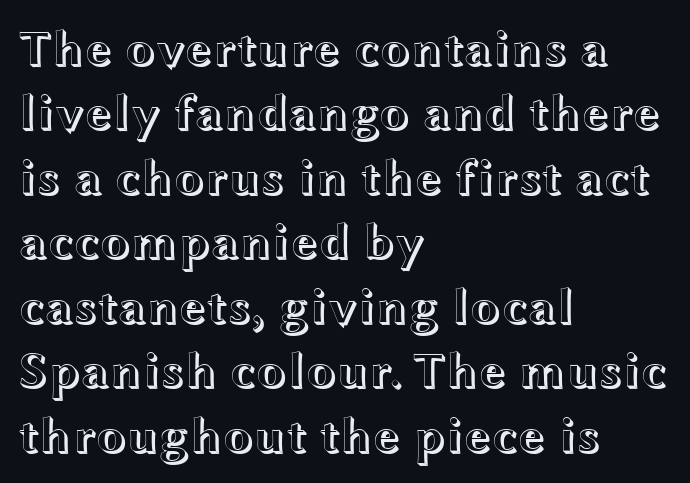
The image shows 50 px wide type, upright; set left-aligned, normal line spacing (1.29x), normal letter spacing, not underlined; a medium x-height.
